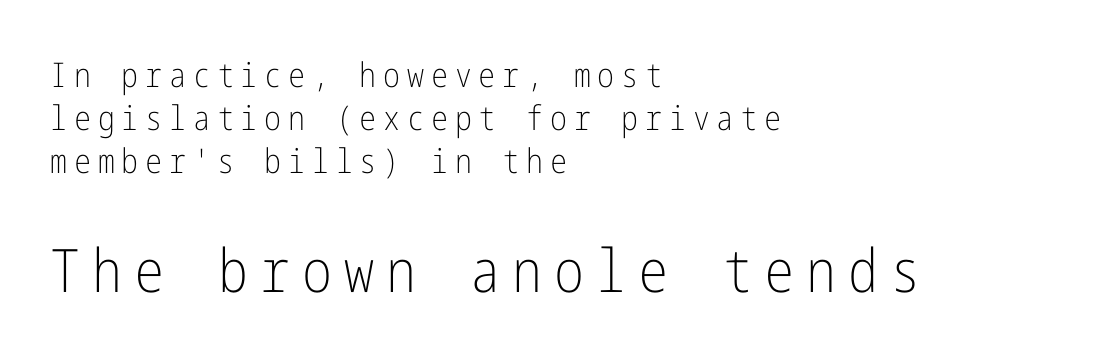
{"serif": "no", "italic": "no", "bold": "no", "weight": "light", "width": "condensed", "stroke_contrast": "low", "x_height": "medium", "underline": "no", "align": "left", "line_spacing": "normal", "line_spacing_ratio": 1.26, "letter_spacing": "wide", "letter_spacing_em": 0.2, "larger_block": "second", "size_ratio": 1.76, "glyph_px": 60}
